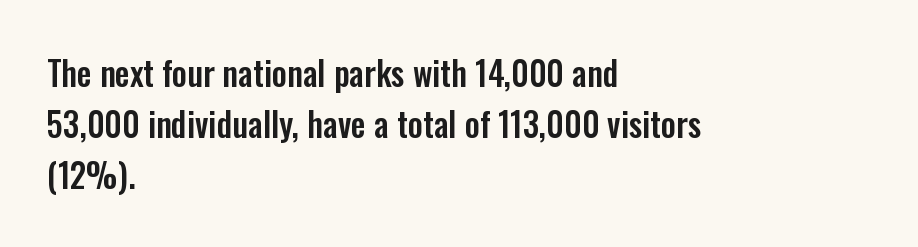
A clean baseline with only descenders dipping below it. Is the block centered? No — it sits flush against the left margin. How are the letters spaced? Ordinarily, with no added tracking. Italic: no, the glyphs are upright roman. The font family rendered here belongs to the sans-serif group.
